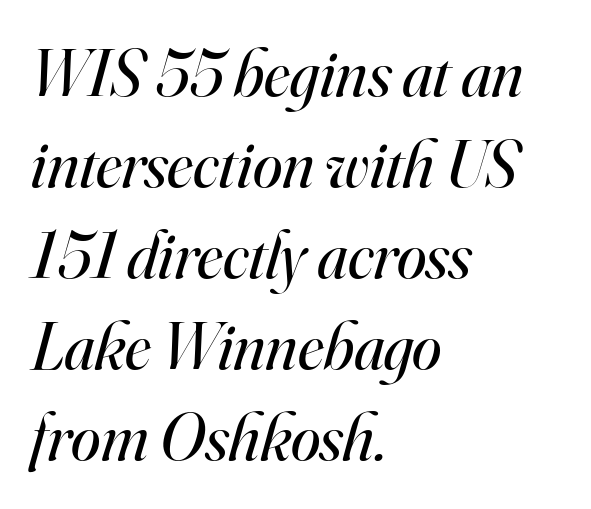
{"serif": "yes", "italic": "yes", "lean": "right", "slant_degrees": 16, "bold": "no", "weight": "regular", "width": "normal", "stroke_contrast": "high", "x_height": "small", "monospaced": "no", "underline": "no", "align": "left", "line_spacing": "normal", "line_spacing_ratio": 1.36, "letter_spacing": "normal", "letter_spacing_em": 0.0, "glyph_px": 67}
